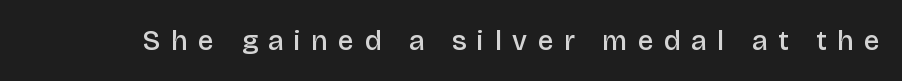
The image shows 28 px semibold sans-serif type, upright; set unusually wide letter spacing (+0.38 em), not underlined; low stroke contrast and a large x-height.
